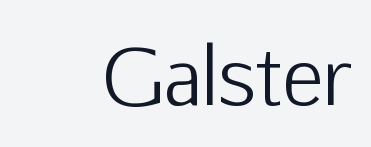
Q: Is the text bold? A: No.
Q: Is the text italic (slanted)? A: No, it is upright.
Q: Is the typeface a serif or a sans-serif typeface? A: Sans-serif.
Q: Is the text underlined? A: No.
Q: Is the spacing between letters normal or unusually wide? A: Normal.
Q: Width (condensed, normal, or wide)? A: Normal.
Q: Stroke contrast? A: Low.
Q: x-height? A: Medium.
Q: Monospaced? A: No.
